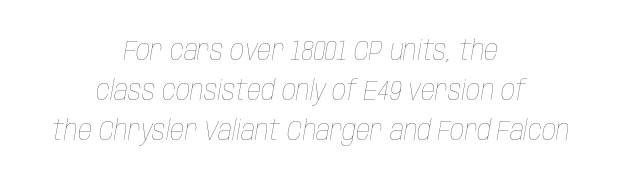
The image shows 28 px thin, condensed type, italic (leaning right); set centered, normal line spacing (1.42x), normal letter spacing, not underlined; low stroke contrast and a large x-height.
